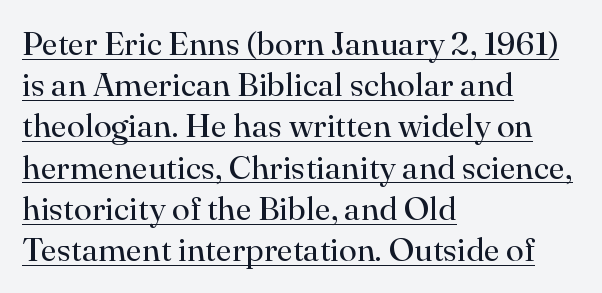
The image shows 33 px regular-weight serif type, upright; set left-aligned, normal line spacing (1.25x), normal letter spacing, underlined; high stroke contrast and a small x-height.
